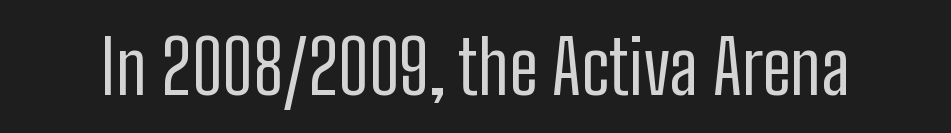
The image shows 74 px regular-weight, condensed sans-serif type, upright; set normal letter spacing, not underlined; low stroke contrast and a medium x-height.
